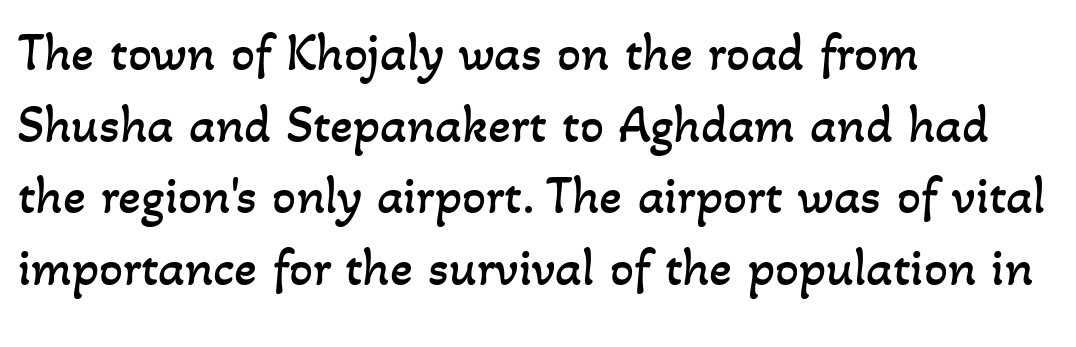
{"bold": "no", "weight": "regular", "width": "normal", "stroke_contrast": "low", "x_height": "small", "monospaced": "no", "underline": "no", "align": "left", "line_spacing": "normal", "line_spacing_ratio": 1.35, "letter_spacing": "normal", "letter_spacing_em": 0.0, "glyph_px": 53}
